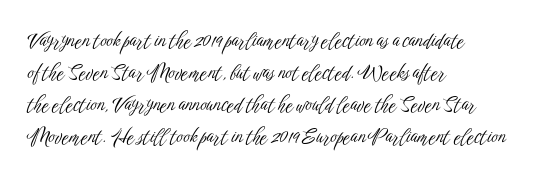
Caption: standard tracking, unaltered. The line-height multiplier appears to be the usual default. Type without underlining. This rendering uses left alignment, leaving the right contour irregular. The characters are drawn with everyday or finer stroke widths.
